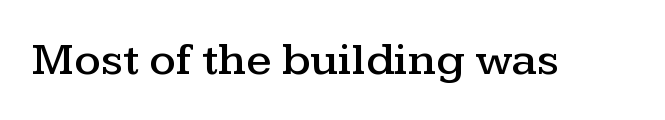
Q: Is the text italic (slanted)? A: No, it is upright.
Q: Is the typeface a serif or a sans-serif typeface? A: Serif.
Q: Is the text underlined? A: No.
Q: Is the spacing between letters normal or unusually wide? A: Normal.
Q: Width (condensed, normal, or wide)? A: Wide.
Q: Stroke contrast? A: Medium.
Q: x-height? A: Medium.
Q: Monospaced? A: No.
